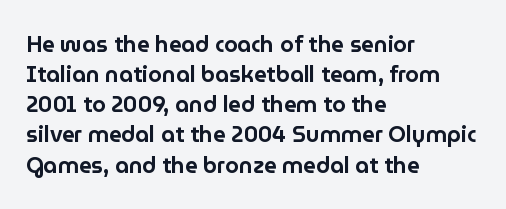
{"italic": "no", "underline": "no", "align": "left", "line_spacing": "normal", "line_spacing_ratio": 1.37, "letter_spacing": "normal", "letter_spacing_em": 0.0, "glyph_px": 22}
